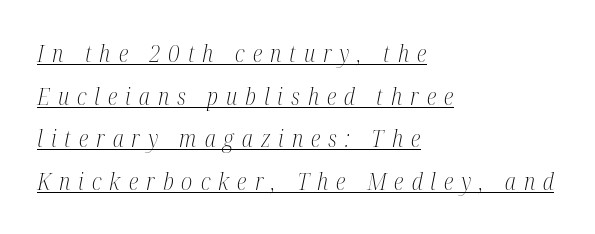
The image shows 23 px text type, italic (leaning right); set left-aligned, line spacing 1.85x, unusually wide letter spacing (+0.35 em), underlined.
